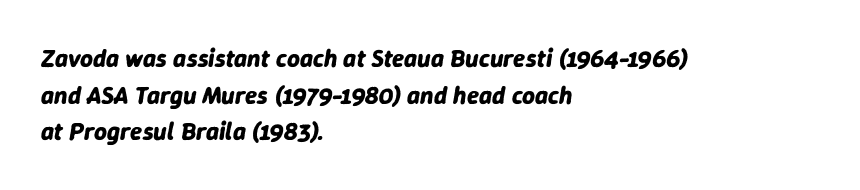
Q: Is the text bold? A: Yes.
Q: Is the text italic (slanted)? A: Yes, it leans right by about 9 degrees.
Q: Is the text underlined? A: No.
Q: How is the paragraph aligned? A: Left-aligned.
Q: Is the spacing between letters normal or unusually wide? A: Normal.
Q: Is the spacing between lines tight, normal or loose? A: Normal.
